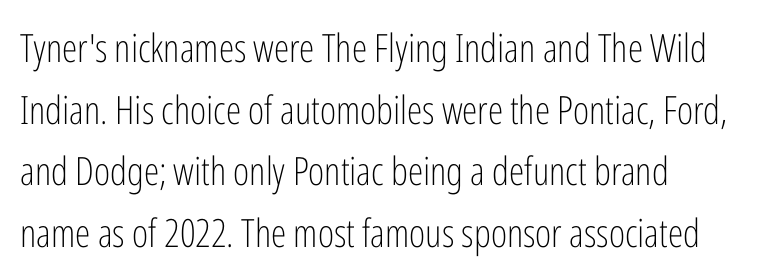
The image shows 39 px light, condensed sans-serif type, upright; set left-aligned, normal line spacing (1.58x), normal letter spacing, not underlined; low stroke contrast and a medium x-height.
